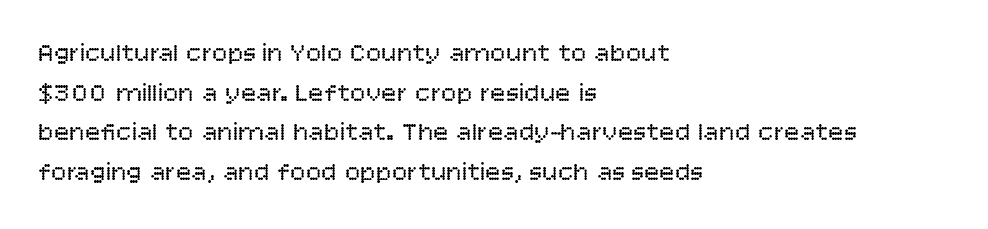
The block of text has a typical density, with ordinary space between rows. The line texture is even and compact thanks to regular tracking. Nothing heavy about these letters — not bold at all. Which margin do the lines hug? The left one — the right edge is uneven.
